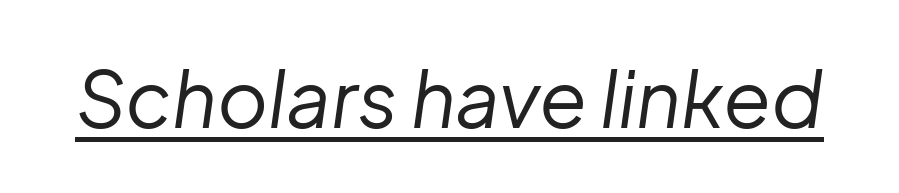
The image shows 78 px regular-weight type, italic (leaning right); set normal letter spacing, underlined; low stroke contrast and a medium x-height.
